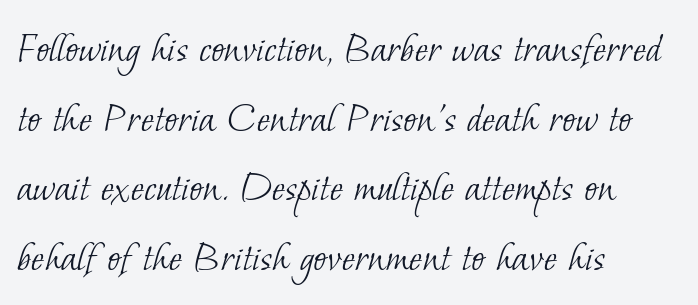
The image shows 45 px light serif type; set left-aligned, normal line spacing (1.55x), normal letter spacing, not underlined; low stroke contrast and a small x-height.
